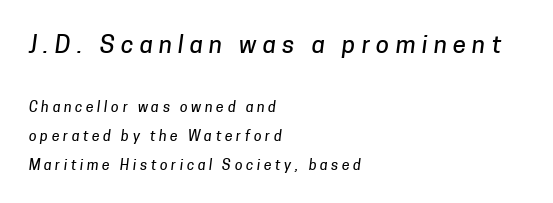
The rag falls on the right side of this text block. Caption: upper text group enlarged, lower text group reduced. Does extra space separate the letters? Yes, quite a lot of it. Plain, unruled lines of type.
